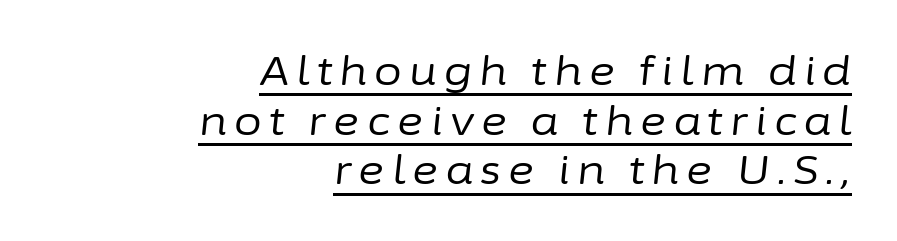
Think of a printed novel: that variable character pitch is what you see here. It's the slanting kind of type. Stroke thickness stays within the range of a standard reading face or lighter. All the whitespace from short lines collects on the left. Somebody hit Ctrl+U on this one — the words are underlined.
